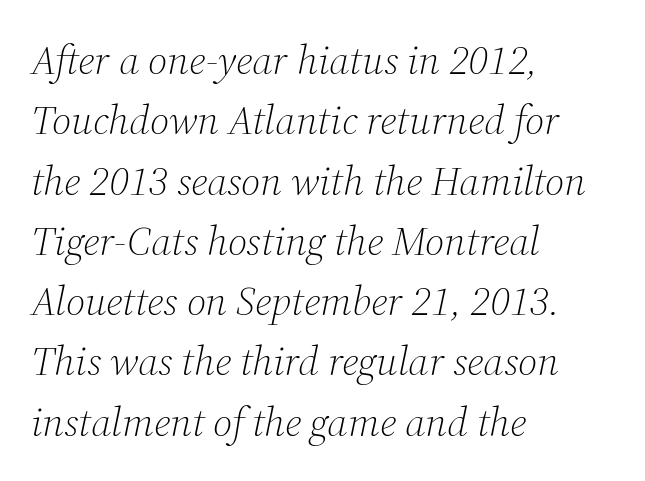
The image shows 41 px light serif type, italic (leaning right); set left-aligned, normal line spacing (1.47x), normal letter spacing, not underlined; medium stroke contrast and a medium x-height.
